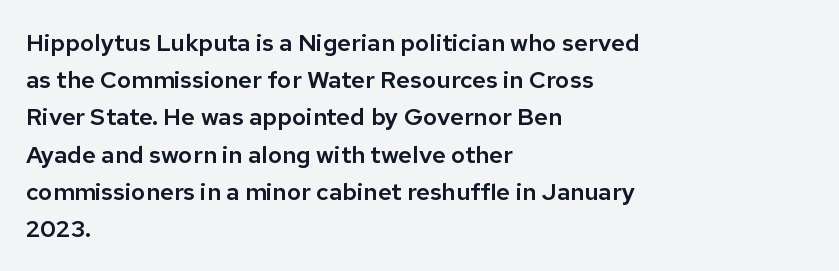
{"italic": "no", "underline": "no", "align": "left", "line_spacing": "normal", "line_spacing_ratio": 1.55, "letter_spacing": "normal", "letter_spacing_em": 0.0, "glyph_px": 24}
